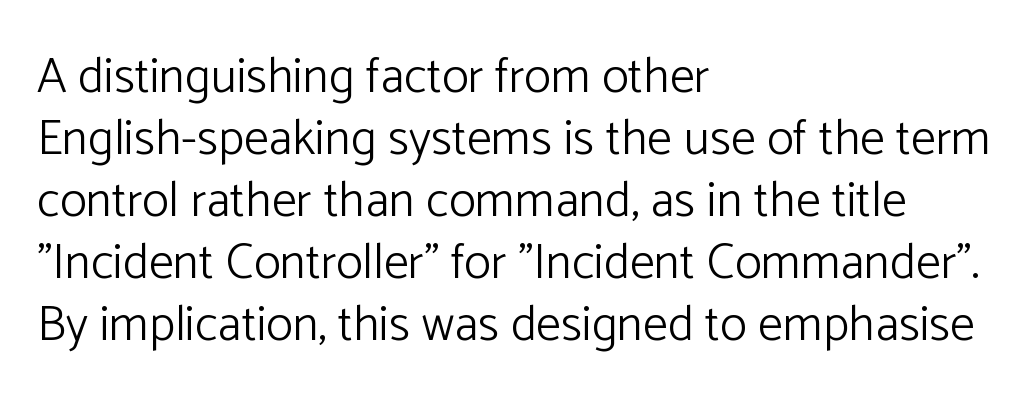
{"serif": "no", "italic": "no", "bold": "no", "weight": "light", "width": "normal", "stroke_contrast": "low", "x_height": "medium", "monospaced": "no", "underline": "no", "align": "left", "line_spacing_ratio": 1.24, "letter_spacing": "normal", "letter_spacing_em": 0.0, "glyph_px": 50}
